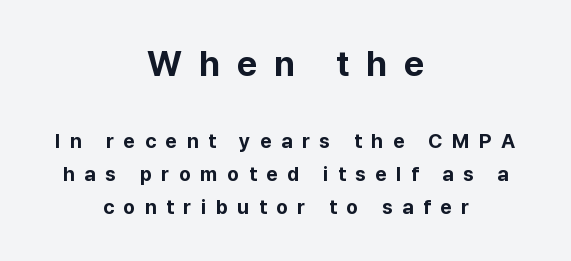
Character widths vary here, with narrow letters taking less room than wide ones. Summary of vertical rhythm: regular, with standard interline spacing. Look at the glyph heights: the upper group is clearly the bigger setting. A sans-serif font was chosen for this passage.
